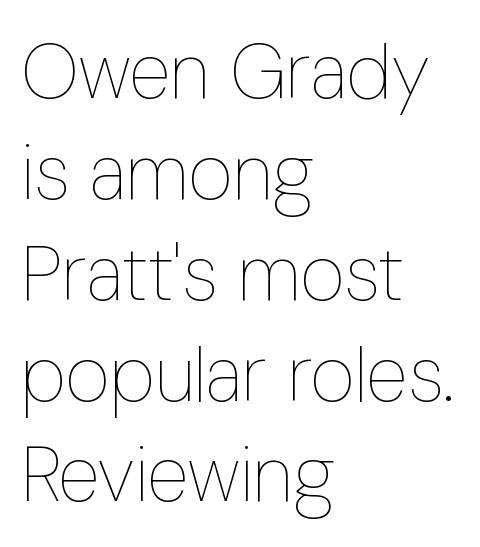
Rows of type keep a routine distance in the vertical direction. Casual observation: everything's shoved over to the left. The glyphs are unaccompanied by any horizontal stroke below them. Between one letter and the next there's only the usual sliver of space. Rendered with straight, roman letterforms.
